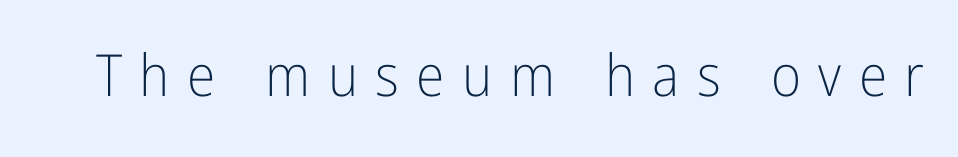
Q: Is the text bold? A: No.
Q: Is the text italic (slanted)? A: No, it is upright.
Q: Is the typeface a serif or a sans-serif typeface? A: Sans-serif.
Q: Is the text underlined? A: No.
Q: Is the spacing between letters normal or unusually wide? A: Unusually wide.
Q: Width (condensed, normal, or wide)? A: Condensed.
Q: Stroke contrast? A: Low.
Q: x-height? A: Medium.
Q: Monospaced? A: No.
